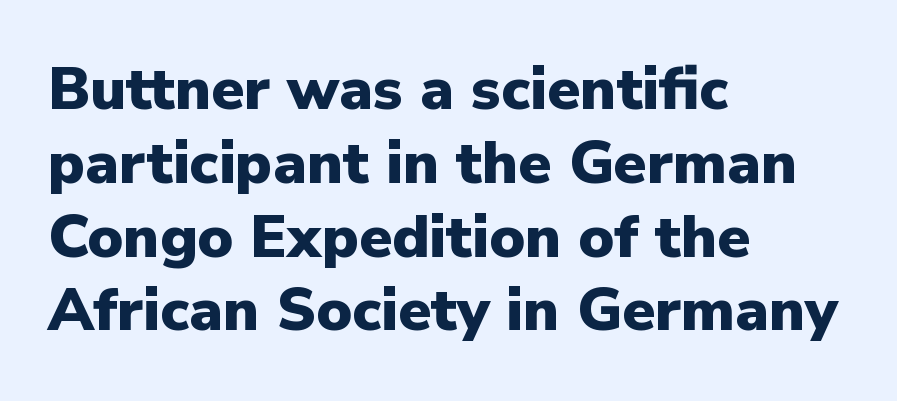
The glyphs in this specimen are sans serif. Summary of weight: heavy, a full bold. These lines are rendered in a variable-pitch font. Descender tails drop into unmarked territory.
